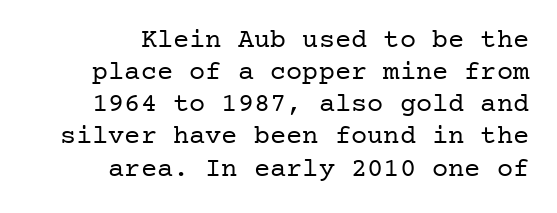
Q: Is the text bold? A: No.
Q: Is the text italic (slanted)? A: No, it is upright.
Q: Is the text underlined? A: No.
Q: How is the paragraph aligned? A: Right-aligned.
Q: Is the spacing between letters normal or unusually wide? A: Normal.
